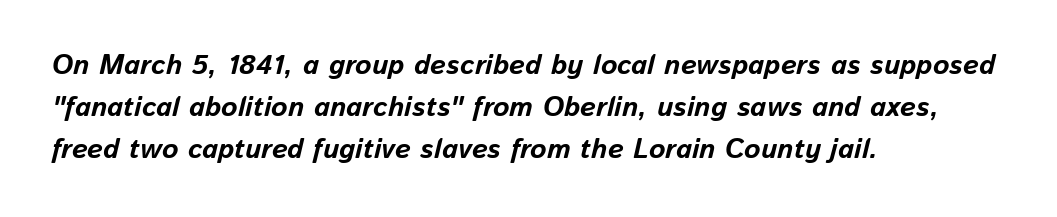
Q: Is the text bold? A: Yes.
Q: Is the text italic (slanted)? A: Yes, it leans right by about 13 degrees.
Q: Is the text underlined? A: No.
Q: How is the paragraph aligned? A: Left-aligned.
Q: Is the spacing between letters normal or unusually wide? A: Normal.
Q: Is the spacing between lines tight, normal or loose? A: Normal.
Q: Width (condensed, normal, or wide)? A: Normal.
Q: Stroke contrast? A: Low.
Q: x-height? A: Medium.
Q: Monospaced? A: No.
